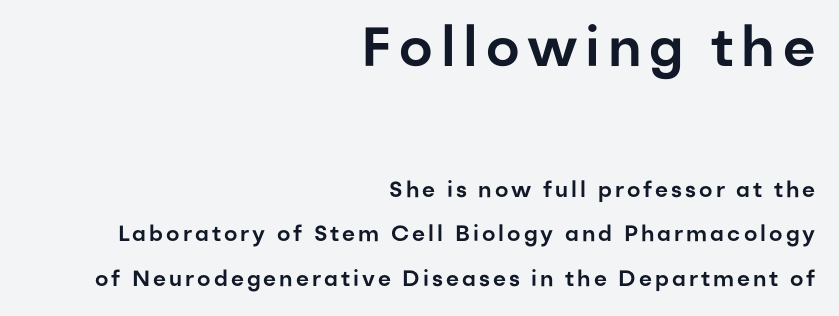
Does the type have serifs? No, each stem ends abruptly. The first block has been scaled up relative to the second. One glance says open: line gaps are wider than usual. No word sits above an underline. These lines are set flush right with a ragged left edge.
